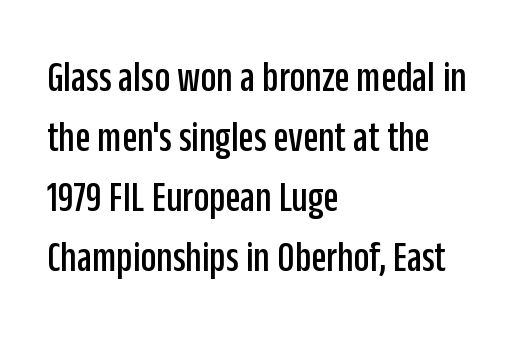
{"serif": "no", "italic": "no", "width": "condensed", "stroke_contrast": "low", "x_height": "large", "monospaced": "no", "underline": "no", "align": "left", "line_spacing": "normal", "line_spacing_ratio": 1.36, "letter_spacing": "normal", "letter_spacing_em": 0.0, "glyph_px": 44}
